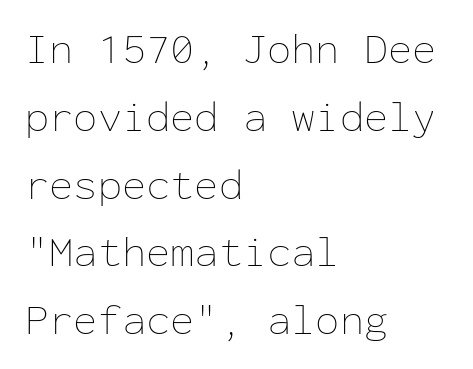
The rag falls on the right side of this text block. Leading matches the norm, producing a regular column. Unbolded letterforms with no extra heft. Tracking here is standard; glyphs follow each other at the usual distance. Do the letters lean? They stand straight.
